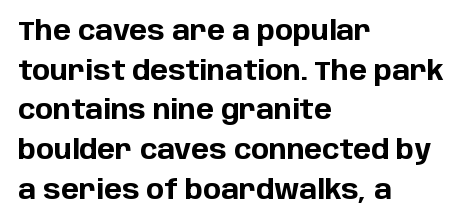
The image shows 27 px bold type, upright; set left-aligned, normal line spacing (1.47x), normal letter spacing, not underlined.
